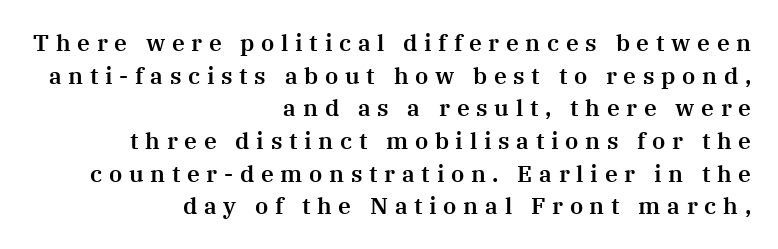
Every stem runs plumb, perpendicular to the baseline. Students, observe: this is what conventionally led text looks like. In CSS terms this would be text-align: right. Is the letter spacing exaggerated? Yes — the characters are pushed far apart.
